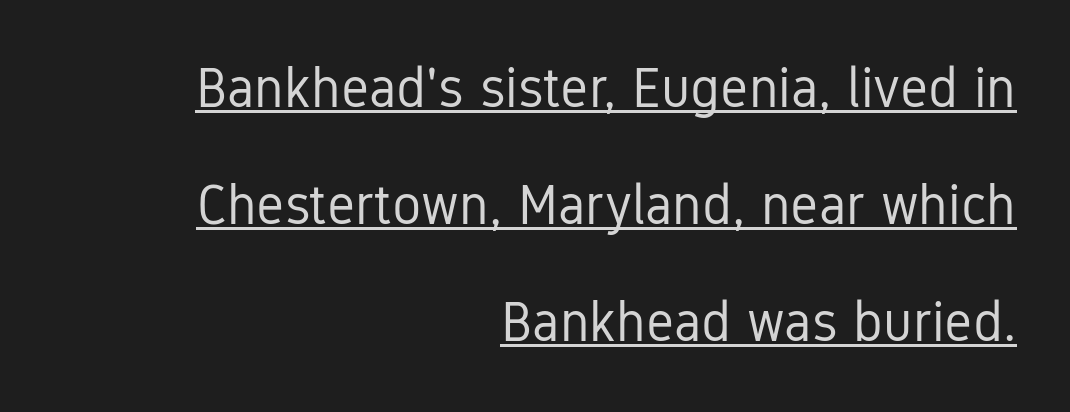
The image shows 55 px regular-weight, condensed sans-serif type, upright; set right-aligned, loose line spacing (2.13x), normal letter spacing, underlined; low stroke contrast and a medium x-height.
